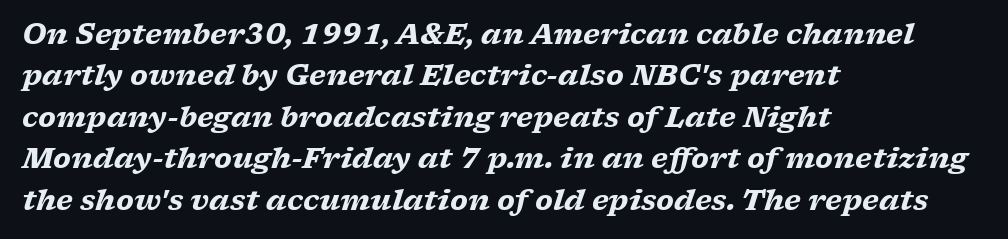
Q: Is the text bold? A: Yes.
Q: Is the text italic (slanted)? A: Yes, it leans right by about 17 degrees.
Q: Is the typeface a serif or a sans-serif typeface? A: Serif.
Q: Is the text underlined? A: No.
Q: How is the paragraph aligned? A: Left-aligned.
Q: Is the spacing between letters normal or unusually wide? A: Normal.
Q: Is the spacing between lines tight, normal or loose? A: Normal.
Q: Width (condensed, normal, or wide)? A: Wide.
Q: Stroke contrast? A: Low.
Q: x-height? A: Medium.
Q: Monospaced? A: No.
